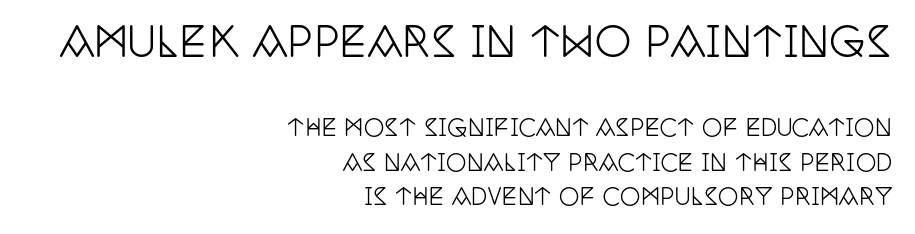
{"serif": "yes", "italic": "no", "width": "condensed", "stroke_contrast": "low", "x_height": "large", "monospaced": "no", "underline": "no", "align": "right", "line_spacing": "normal", "line_spacing_ratio": 1.5, "letter_spacing": "normal", "letter_spacing_em": 0.0, "larger_block": "first", "size_ratio": 1.78, "glyph_px": 41}
